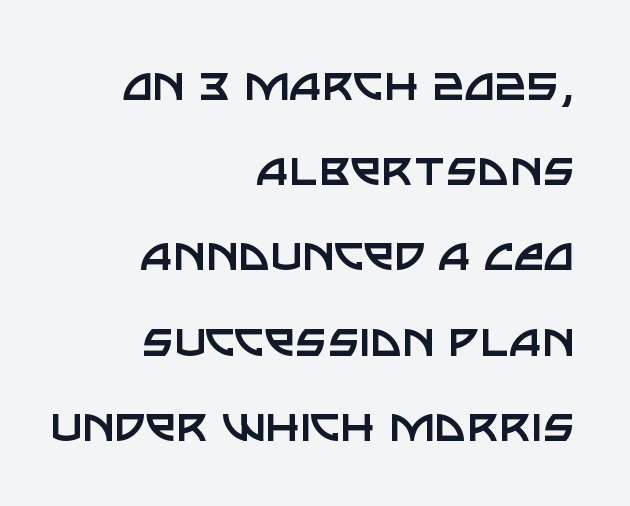
{"serif": "no", "italic": "no", "bold": "no", "weight": "regular", "width": "normal", "stroke_contrast": "low", "x_height": "large", "monospaced": "no", "underline": "no", "align": "right", "line_spacing": "normal", "line_spacing_ratio": 1.55, "letter_spacing": "normal", "letter_spacing_em": 0.0, "glyph_px": 55}
